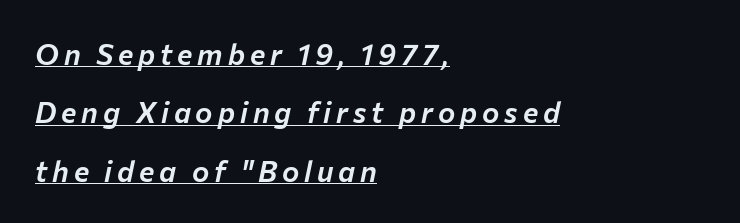
These lines are rendered in a variable-pitch font. Vertical spacing — loose. Somebody hit Ctrl+U on this one — the words are underlined. Line beginnings align vertically; line endings do not.
